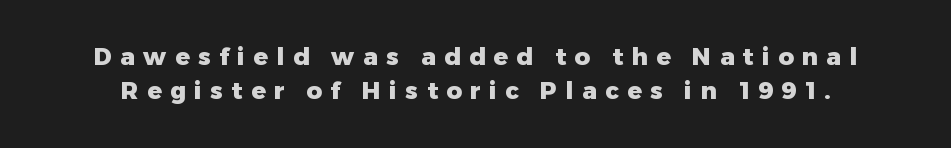
{"italic": "no", "bold": "yes", "underline": "no", "line_spacing": "normal", "line_spacing_ratio": 1.42, "letter_spacing": "wide", "letter_spacing_em": 0.35, "glyph_px": 24}
